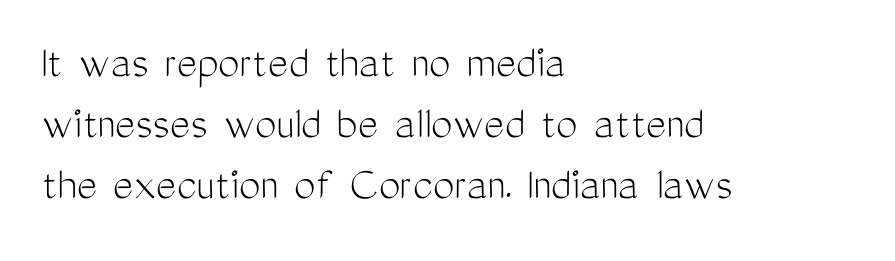
Short and long lines alike share a common starting point at left. Varying glyph widths throughout — classic text-font behaviour. To sum up the face: it is a sans, with no serifs. If you drew a line through each stem, it would be perfectly vertical. No heavy texture on the line: the type isn't bold. Lines of text with bare space underneath.
